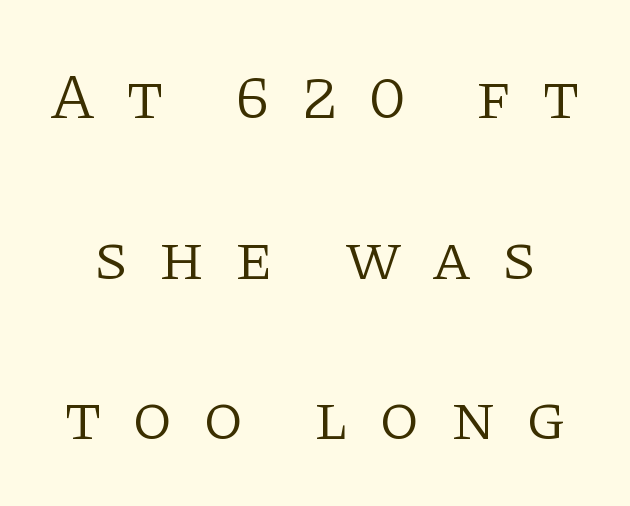
Q: Is the text bold? A: No.
Q: Is the text italic (slanted)? A: No, it is upright.
Q: Is the typeface a serif or a sans-serif typeface? A: Serif.
Q: Is the text underlined? A: No.
Q: Is the spacing between letters normal or unusually wide? A: Unusually wide.
Q: Is the spacing between lines tight, normal or loose? A: Loose.
Q: Width (condensed, normal, or wide)? A: Normal.
Q: Stroke contrast? A: Low.
Q: x-height? A: Large.
Q: Monospaced? A: No.
